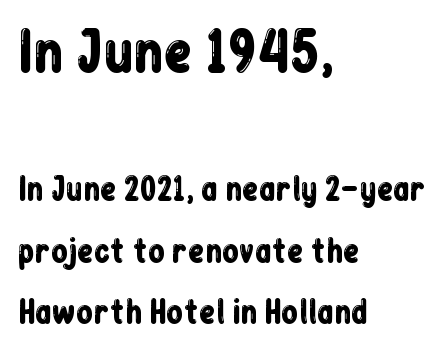
{"serif": "no", "italic": "no", "width": "condensed", "stroke_contrast": "low", "x_height": "medium", "monospaced": "no", "underline": "no", "align": "left", "line_spacing": "loose", "line_spacing_ratio": 2.05, "letter_spacing": "normal", "letter_spacing_em": 0.0, "larger_block": "first", "size_ratio": 1.77, "glyph_px": 53}
